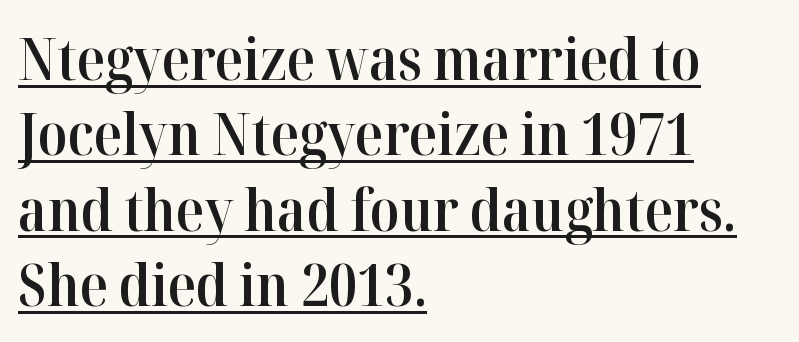
{"serif": "yes", "italic": "no", "bold": "semi", "weight": "semibold", "width": "normal", "stroke_contrast": "high", "x_height": "medium", "monospaced": "no", "underline": "yes", "align": "left", "line_spacing": "normal", "line_spacing_ratio": 1.3, "letter_spacing": "normal", "letter_spacing_em": 0.0, "glyph_px": 58}
